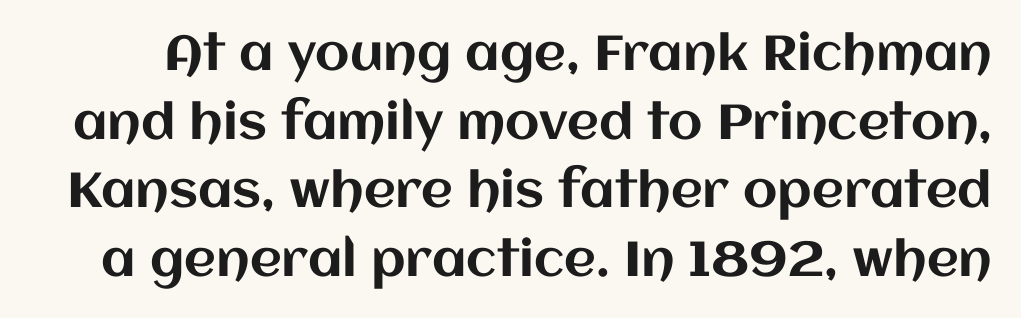
{"italic": "no", "width": "normal", "stroke_contrast": "medium", "x_height": "large", "monospaced": "no", "underline": "no", "line_spacing": "normal", "line_spacing_ratio": 1.4, "letter_spacing": "normal", "letter_spacing_em": 0.0, "glyph_px": 49}
